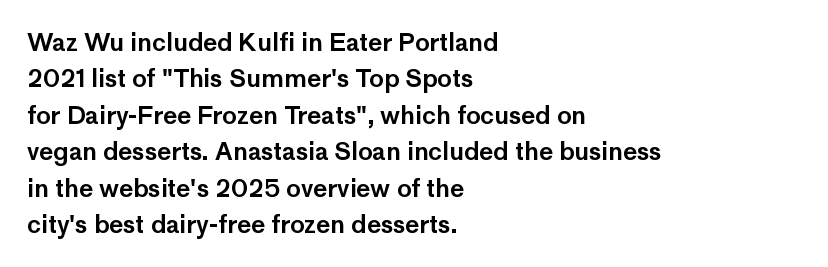
{"italic": "no", "underline": "no", "align": "left", "line_spacing": "normal", "line_spacing_ratio": 1.52, "letter_spacing": "normal", "letter_spacing_em": 0.0, "glyph_px": 24}
